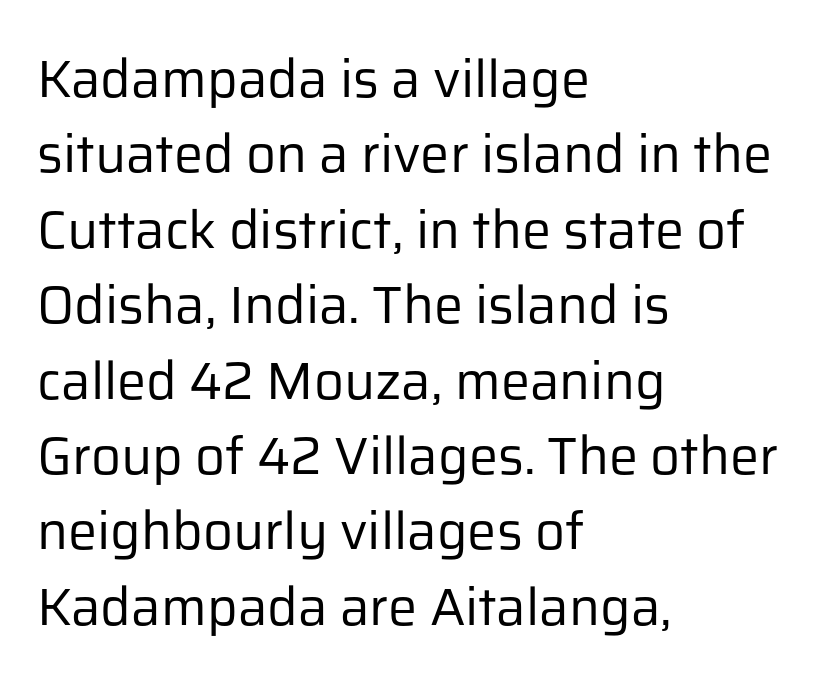
{"serif": "no", "italic": "no", "bold": "no", "weight": "regular", "width": "normal", "stroke_contrast": "low", "x_height": "medium", "monospaced": "no", "underline": "no", "align": "left", "line_spacing": "normal", "line_spacing_ratio": 1.45, "letter_spacing": "normal", "letter_spacing_em": 0.0, "glyph_px": 52}
